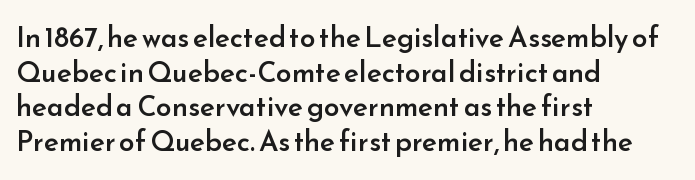
Compared with a centered layout, this one pins lines to the left instead. Do the characters align in a grid? No, the font is proportional. The passage shown is typeset with a sans-serif family. Students, note that the glyphs here touch the page at normal intervals. Quick note: underline off. This is moderately heavy type, rendered in semibold.
